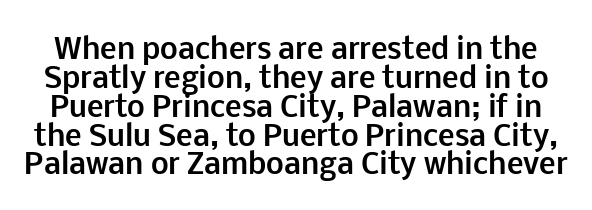
{"serif": "no", "italic": "no", "bold": "yes", "weight": "bold", "width": "normal", "stroke_contrast": "low", "x_height": "medium", "monospaced": "no", "underline": "no", "line_spacing": "tight", "line_spacing_ratio": 1.03, "letter_spacing": "normal", "letter_spacing_em": 0.0, "glyph_px": 28}
